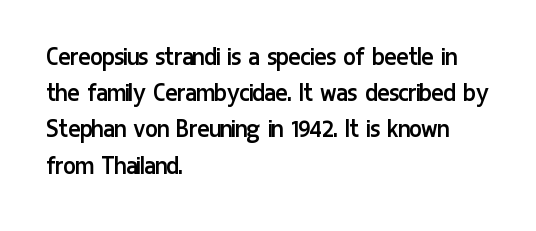
Q: Is the text bold? A: No.
Q: Is the text italic (slanted)? A: No, it is upright.
Q: Is the typeface a serif or a sans-serif typeface? A: Sans-serif.
Q: Is the text underlined? A: No.
Q: How is the paragraph aligned? A: Left-aligned.
Q: Is the spacing between letters normal or unusually wide? A: Normal.
Q: Is the spacing between lines tight, normal or loose? A: Normal.
Q: Width (condensed, normal, or wide)? A: Condensed.
Q: Stroke contrast? A: Low.
Q: x-height? A: Medium.
Q: Monospaced? A: No.
